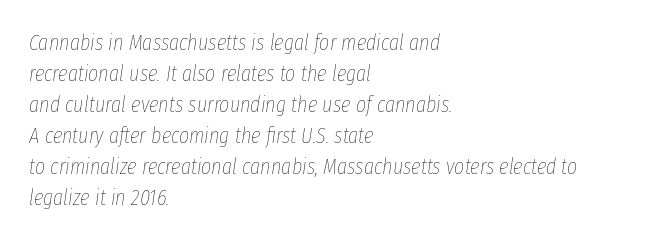
{"italic": "yes", "lean": "right", "slant_degrees": 8, "bold": "no", "underline": "no", "align": "left", "line_spacing": "normal", "line_spacing_ratio": 1.41, "letter_spacing": "normal", "letter_spacing_em": 0.0, "glyph_px": 22}
